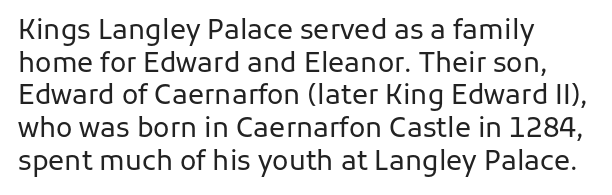
Q: Is the text bold? A: No.
Q: Is the text italic (slanted)? A: No, it is upright.
Q: Is the text underlined? A: No.
Q: How is the paragraph aligned? A: Left-aligned.
Q: Is the spacing between letters normal or unusually wide? A: Normal.
